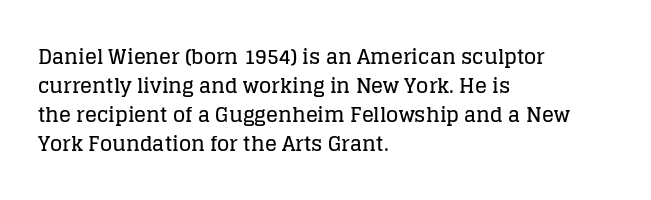
Rows of type keep a routine distance in the vertical direction. Is the block centered? No — it sits flush against the left margin. No italicization has been applied; the sample stays upright. Letters rest on an invisible, unmarked baseline.
